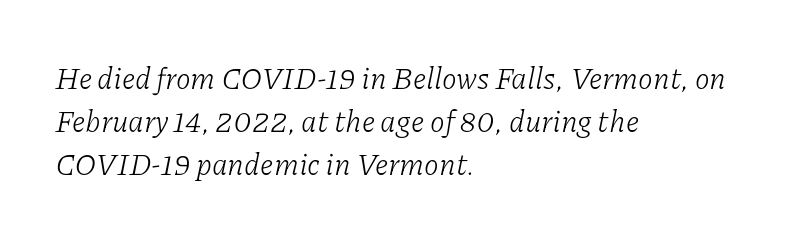
The image shows 30 px light serif type, italic (leaning right); set left-aligned, normal line spacing (1.44x), normal letter spacing, not underlined; low stroke contrast and a medium x-height.
